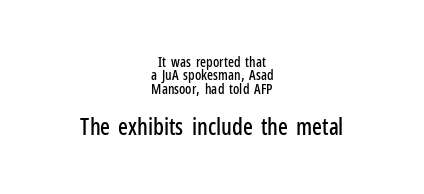
Q: Is the text italic (slanted)? A: No, it is upright.
Q: Is the text underlined? A: No.
Q: How is the paragraph aligned? A: Centered.
Q: Is the spacing between letters normal or unusually wide? A: Normal.
Q: Is the spacing between lines tight, normal or loose? A: Tight.
Q: Which block of text is set in a larger size, the first (top) or the second (bottom)? A: The second (bottom) one.
